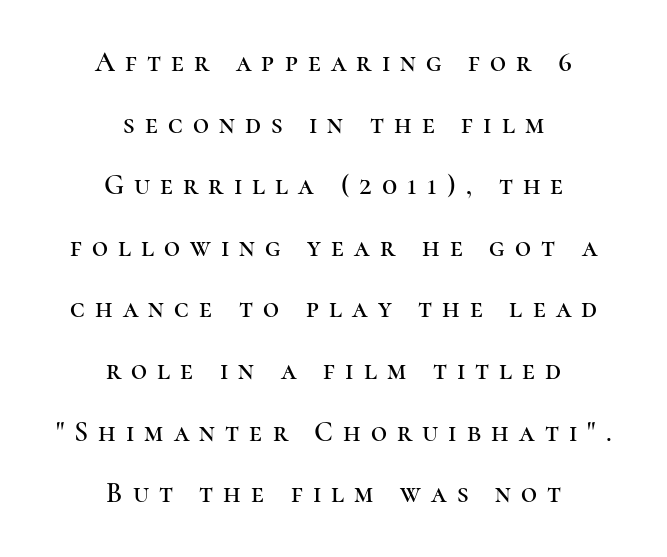
The passage is arranged like a title page — every line centered. Honestly, the rows look like they've been pulled way apart. These lines are rendered in a variable-pitch font. The face used here is seriffed, in the tradition of book romans. The words here are not underlined. These lines were composed using upright roman letters.
